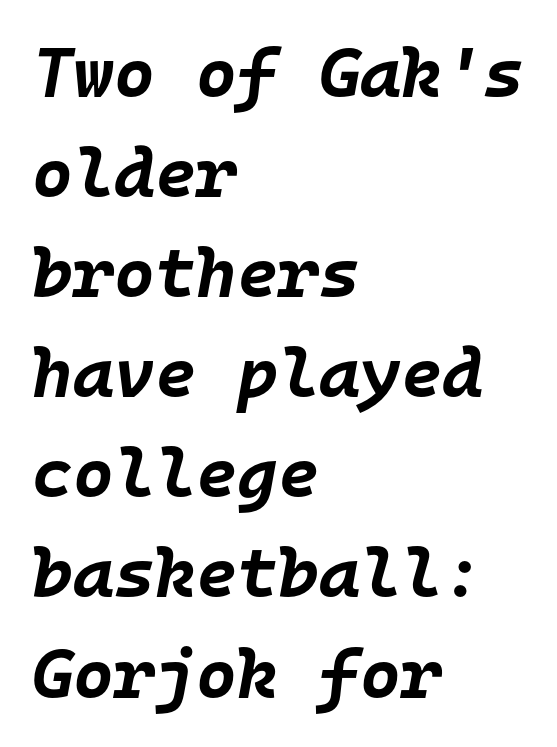
{"italic": "yes", "lean": "right", "slant_degrees": 10, "bold": "yes", "weight": "bold", "width": "normal", "stroke_contrast": "low", "x_height": "large", "monospaced": "yes", "underline": "no", "align": "left", "line_spacing": "normal", "line_spacing_ratio": 1.43, "letter_spacing": "normal", "letter_spacing_em": 0.0, "glyph_px": 70}
